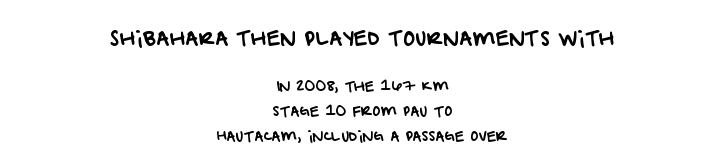
Q: Is the text underlined? A: No.
Q: How is the paragraph aligned? A: Centered.
Q: Is the spacing between letters normal or unusually wide? A: Normal.
Q: Which block of text is set in a larger size, the first (top) or the second (bottom)? A: The first (top) one.
